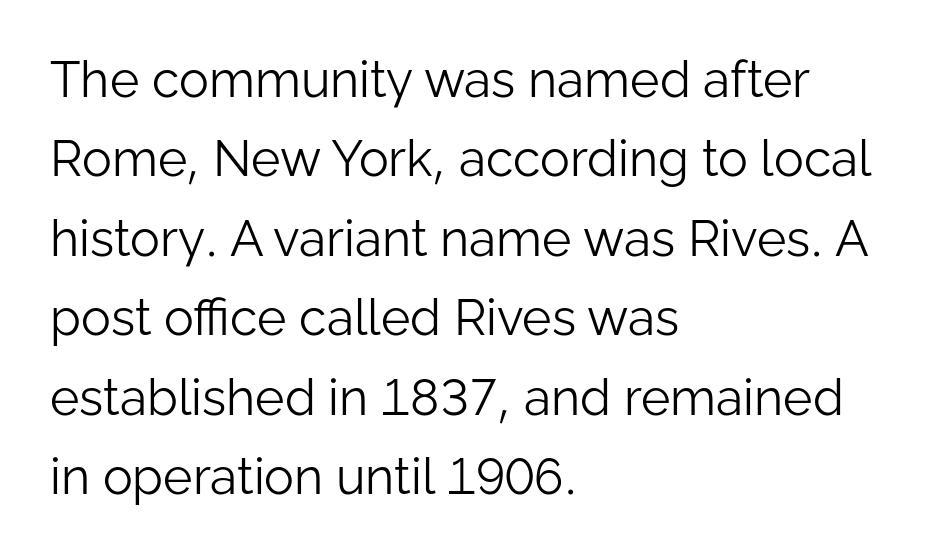
Each letter keeps its own natural width here, so spacing adapts to shape. This is sans-serif lettering, the kind often seen on screens and signage. The font sits on the lighter half of the weight spectrum, regular included. Italic? Not at all — the glyphs are vertical. The leading is moderate, giving the passage an even texture. Casual observation: everything's shoved over to the left.
